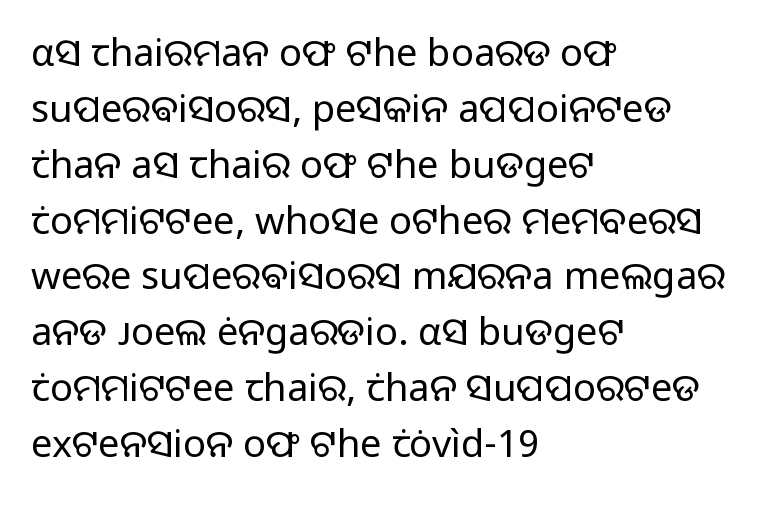
{"serif": "no", "italic": "no", "bold": "no", "weight": "regular", "width": "normal", "stroke_contrast": "low", "x_height": "medium", "monospaced": "no", "underline": "no", "align": "left", "line_spacing": "normal", "line_spacing_ratio": 1.47, "letter_spacing": "normal", "letter_spacing_em": 0.0, "glyph_px": 38}
